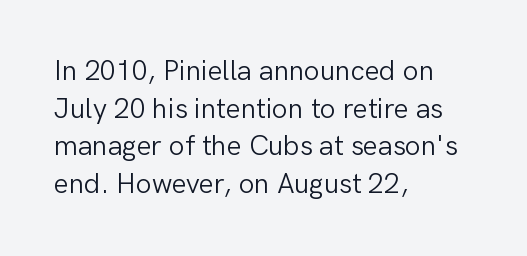
Q: Is the text bold? A: No.
Q: Is the text italic (slanted)? A: No, it is upright.
Q: Is the typeface a serif or a sans-serif typeface? A: Sans-serif.
Q: Is the text underlined? A: No.
Q: How is the paragraph aligned? A: Left-aligned.
Q: Is the spacing between letters normal or unusually wide? A: Normal.
Q: Is the spacing between lines tight, normal or loose? A: Normal.
Q: Width (condensed, normal, or wide)? A: Normal.
Q: Stroke contrast? A: Low.
Q: x-height? A: Medium.
Q: Monospaced? A: No.
